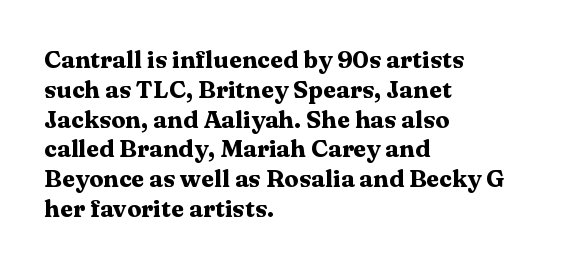
{"italic": "no", "bold": "yes", "underline": "no", "align": "left", "line_spacing_ratio": 1.24, "letter_spacing": "normal", "letter_spacing_em": 0.0, "glyph_px": 24}
